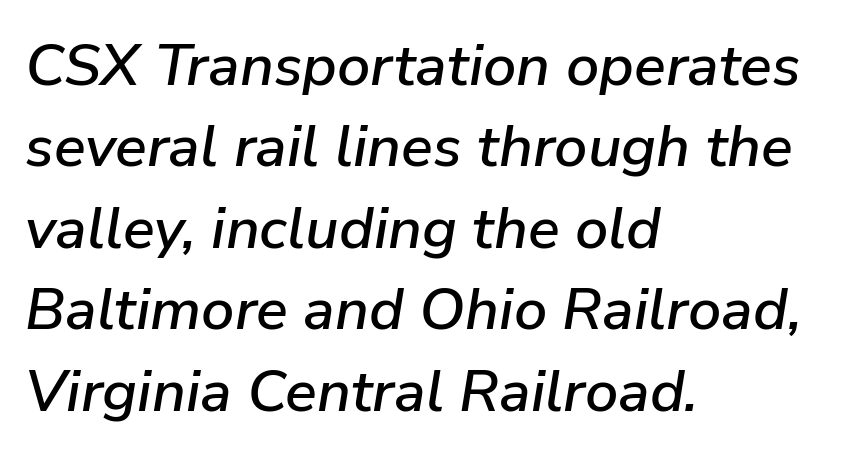
The image shows 59 px text type, italic (leaning right); set left-aligned, normal line spacing (1.38x), normal letter spacing, not underlined; low stroke contrast and a medium x-height.
